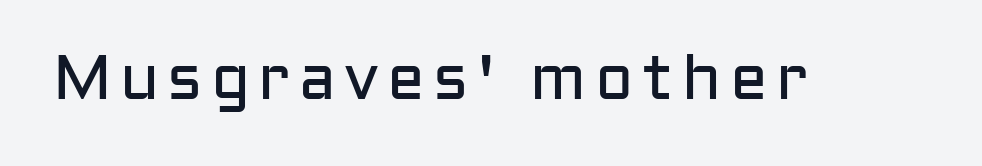
{"serif": "no", "italic": "no", "bold": "no", "weight": "regular", "width": "normal", "stroke_contrast": "low", "x_height": "medium", "monospaced": "no", "underline": "no", "glyph_px": 63}
